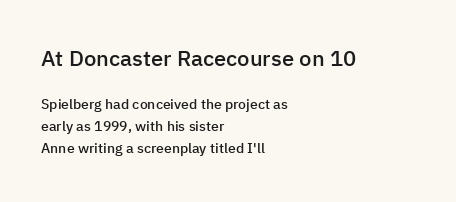
The image shows 22 px text type, upright; set left-aligned, normal line spacing (1.56x), normal letter spacing, not underlined; the first (top) block is 1.57x larger.
